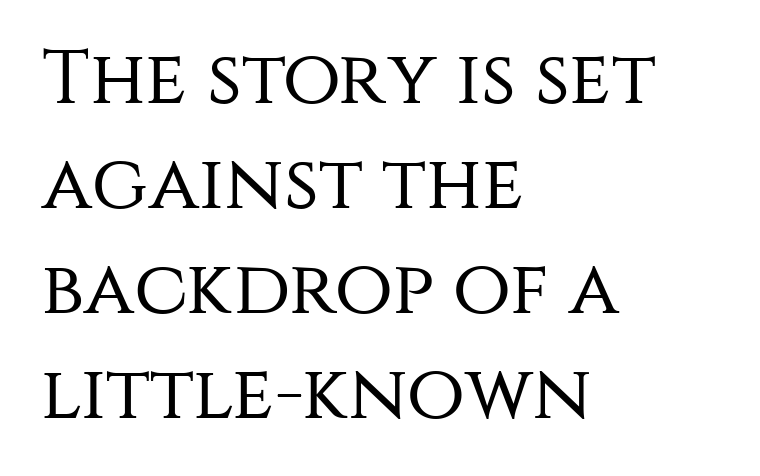
Q: Is the text bold? A: No.
Q: Is the text italic (slanted)? A: No, it is upright.
Q: Is the typeface a serif or a sans-serif typeface? A: Sans-serif.
Q: Is the text underlined? A: No.
Q: How is the paragraph aligned? A: Left-aligned.
Q: Is the spacing between letters normal or unusually wide? A: Normal.
Q: Is the spacing between lines tight, normal or loose? A: Normal.
Q: Width (condensed, normal, or wide)? A: Normal.
Q: Stroke contrast? A: Medium.
Q: x-height? A: Large.
Q: Monospaced? A: No.
